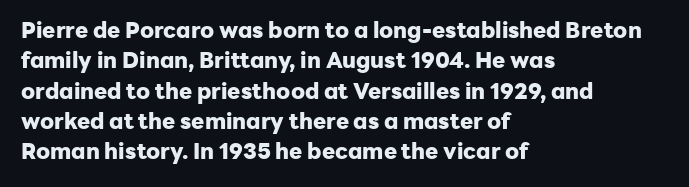
The paragraph shown leans on its left margin. The glyphs have the mass of a bold cut. How are the letters spaced? Ordinarily, with no added tracking. This sample uses an upright cut, with every glyph sitting square on the baseline.
